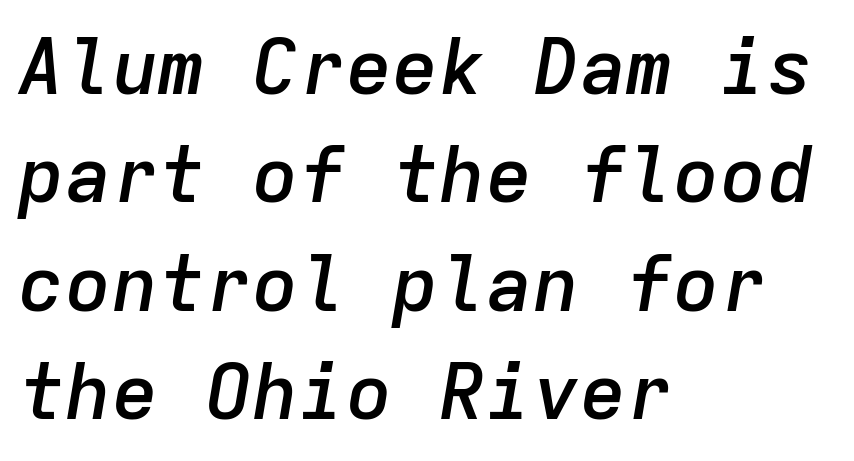
{"italic": "yes", "lean": "right", "slant_degrees": 9, "bold": "semi", "weight": "semibold", "width": "normal", "stroke_contrast": "low", "x_height": "medium", "monospaced": "yes", "underline": "no", "align": "left", "line_spacing": "normal", "line_spacing_ratio": 1.39, "letter_spacing": "normal", "letter_spacing_em": 0.0, "glyph_px": 78}
